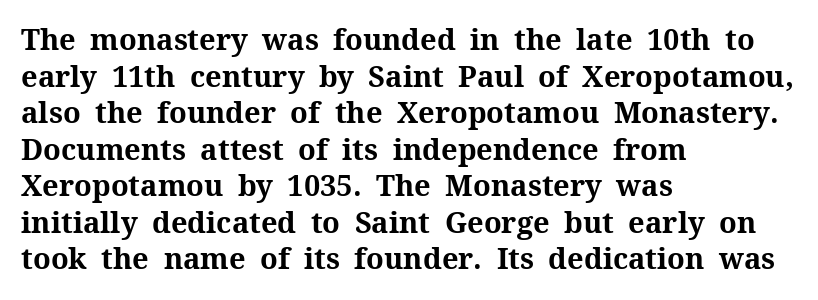
Q: Is the text bold? A: Yes.
Q: Is the text italic (slanted)? A: No, it is upright.
Q: Is the typeface a serif or a sans-serif typeface? A: Serif.
Q: Is the text underlined? A: No.
Q: How is the paragraph aligned? A: Left-aligned.
Q: Is the spacing between letters normal or unusually wide? A: Normal.
Q: Is the spacing between lines tight, normal or loose? A: Normal.
Q: Width (condensed, normal, or wide)? A: Normal.
Q: Stroke contrast? A: Medium.
Q: x-height? A: Medium.
Q: Monospaced? A: No.
